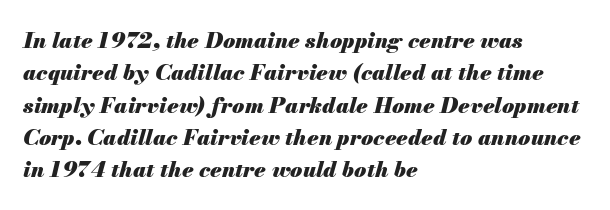
{"italic": "yes", "lean": "right", "slant_degrees": 13, "bold": "yes", "underline": "no", "align": "left", "line_spacing": "normal", "line_spacing_ratio": 1.47, "letter_spacing": "normal", "letter_spacing_em": 0.0, "glyph_px": 22}
